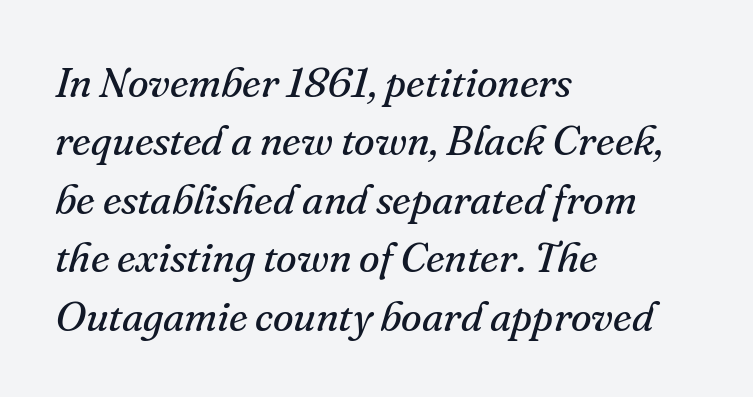
{"serif": "yes", "italic": "yes", "lean": "right", "slant_degrees": 16, "bold": "no", "weight": "regular", "width": "normal", "stroke_contrast": "medium", "x_height": "small", "monospaced": "no", "underline": "no", "align": "left", "line_spacing": "normal", "line_spacing_ratio": 1.39, "letter_spacing": "normal", "letter_spacing_em": 0.0, "glyph_px": 42}
